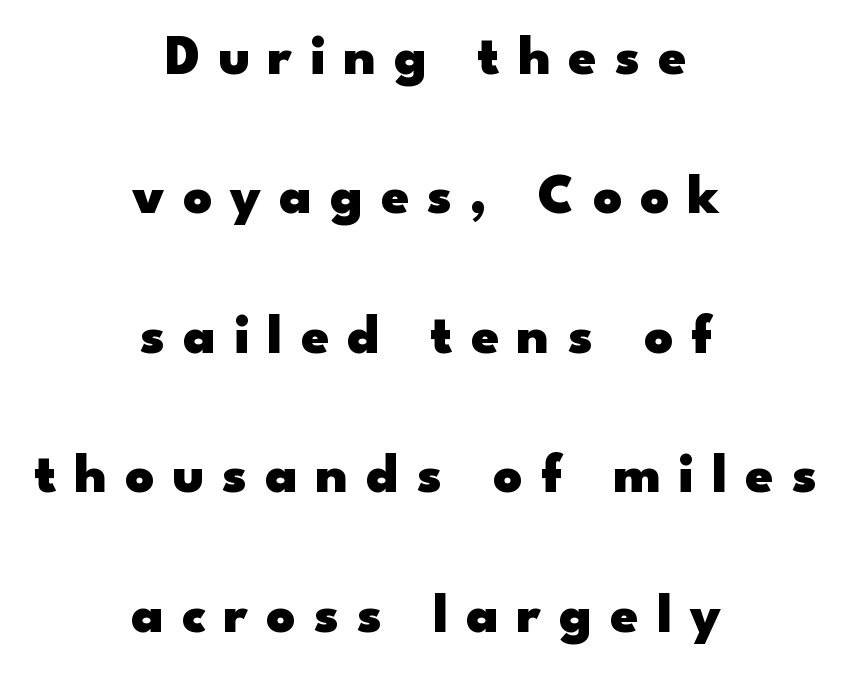
The image shows 56 px heavy, wide sans-serif type, upright; set centered, loose line spacing (2.49x), unusually wide letter spacing (+0.32 em), not underlined; low stroke contrast and a small x-height.
